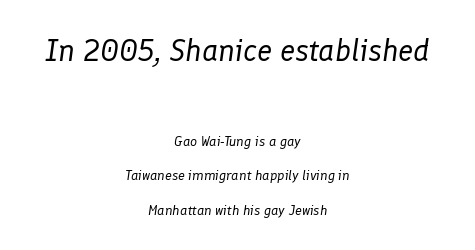
{"italic": "yes", "lean": "right", "slant_degrees": 8, "bold": "no", "weight": "regular", "width": "normal", "stroke_contrast": "low", "x_height": "medium", "monospaced": "no", "underline": "no", "align": "center", "line_spacing": "loose", "line_spacing_ratio": 2.46, "letter_spacing": "normal", "letter_spacing_em": 0.0, "larger_block": "first", "size_ratio": 2.21, "glyph_px": 31}
